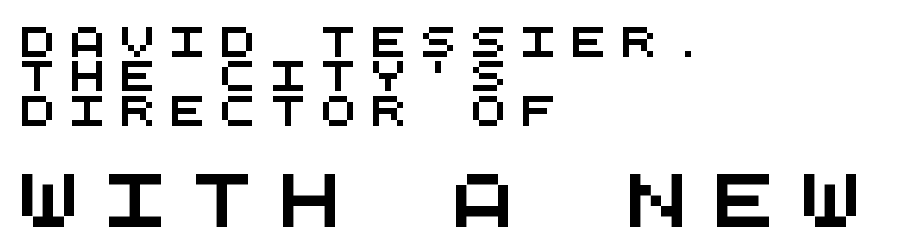
The typesetter chose a ragged-right arrangement here. The tracking reads as deliberately expanded to a designer's eye. Reading down the column, the eye jumps only a short way to each next line. Beneath every word, the page is bare. If you squint, the bottom block still reads clearly — it's the larger of the two.
